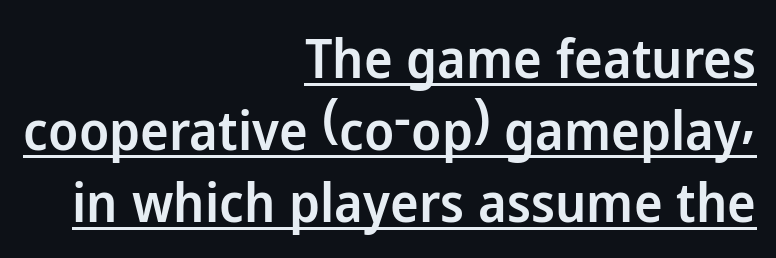
Q: Is the text bold? A: Semi-bold.
Q: Is the text italic (slanted)? A: No, it is upright.
Q: Is the typeface a serif or a sans-serif typeface? A: Sans-serif.
Q: Is the text underlined? A: Yes.
Q: How is the paragraph aligned? A: Right-aligned.
Q: Is the spacing between letters normal or unusually wide? A: Normal.
Q: Is the spacing between lines tight, normal or loose? A: Normal.
Q: Width (condensed, normal, or wide)? A: Normal.
Q: Stroke contrast? A: Low.
Q: x-height? A: Medium.
Q: Monospaced? A: No.
